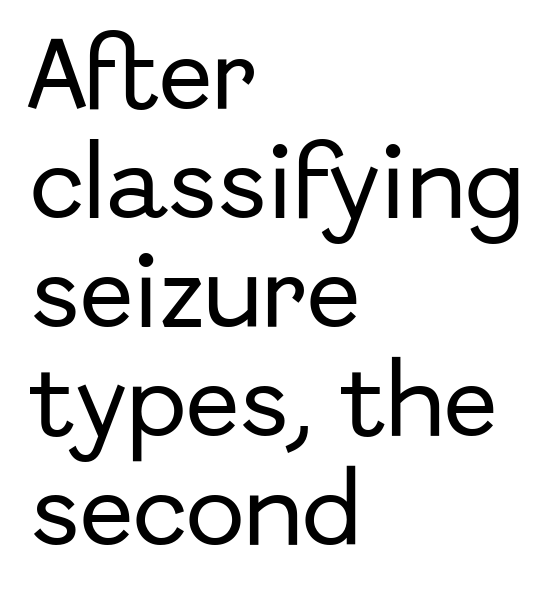
The type family on display is of the sans-serif kind. Vertically, the passage feels balanced, rows spaced as you'd expect. Descenders hang freely into open space. This is the regular roman posture of the typeface.
